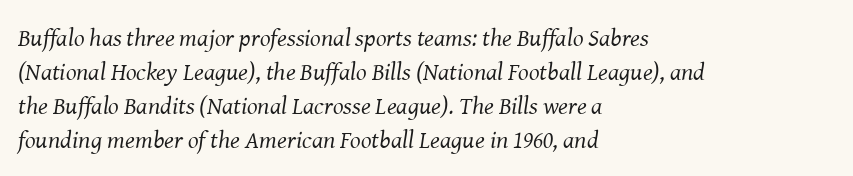
{"italic": "yes", "lean": "right", "slant_degrees": 8, "bold": "no", "underline": "no", "align": "left", "line_spacing": "normal", "line_spacing_ratio": 1.36, "letter_spacing": "normal", "letter_spacing_em": 0.0, "glyph_px": 25}
